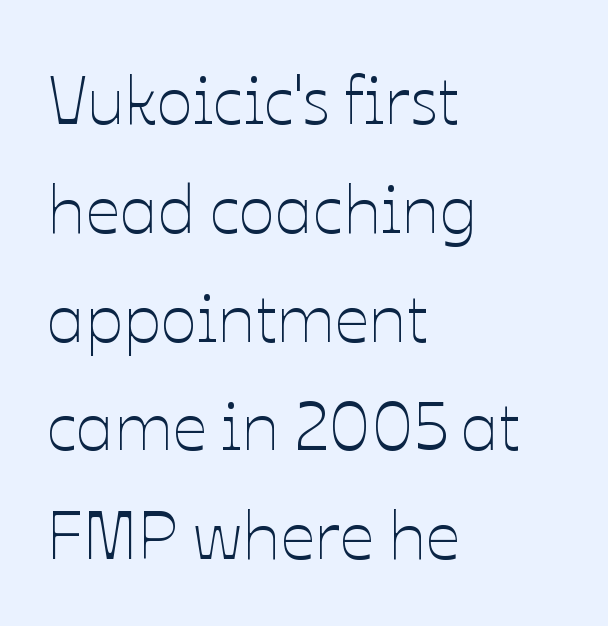
Q: Is the text bold? A: No.
Q: Is the text italic (slanted)? A: No, it is upright.
Q: Is the text underlined? A: No.
Q: How is the paragraph aligned? A: Left-aligned.
Q: Is the spacing between letters normal or unusually wide? A: Normal.
Q: Is the spacing between lines tight, normal or loose? A: Normal.
Q: Width (condensed, normal, or wide)? A: Normal.
Q: Stroke contrast? A: Low.
Q: x-height? A: Medium.
Q: Monospaced? A: No.
